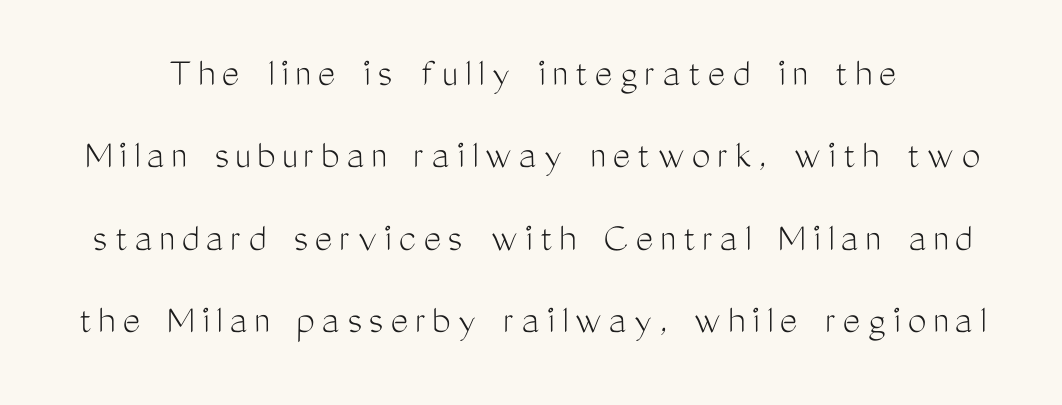
The image shows 42 px light, condensed sans-serif type, upright; set loose line spacing (1.96x), not underlined; medium stroke contrast and a medium x-height.
